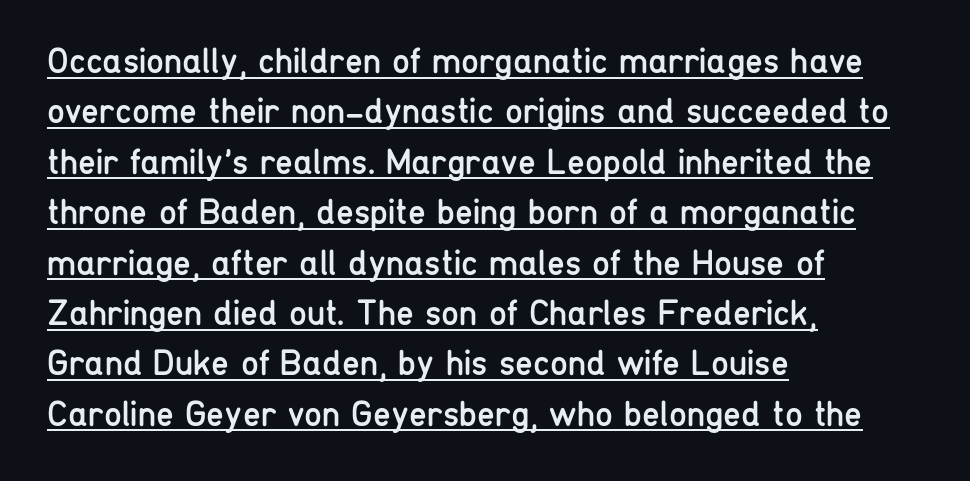
Serif or sans? Sans — the stroke terminals are bare. Posture: upright roman. Looks like regular typesetting: each glyph gets only the width it needs. Caption: multi-line text, flush left, ragged right. Honestly, the underline is the first thing you notice here. This sample uses plain, unmodified letter spacing.
